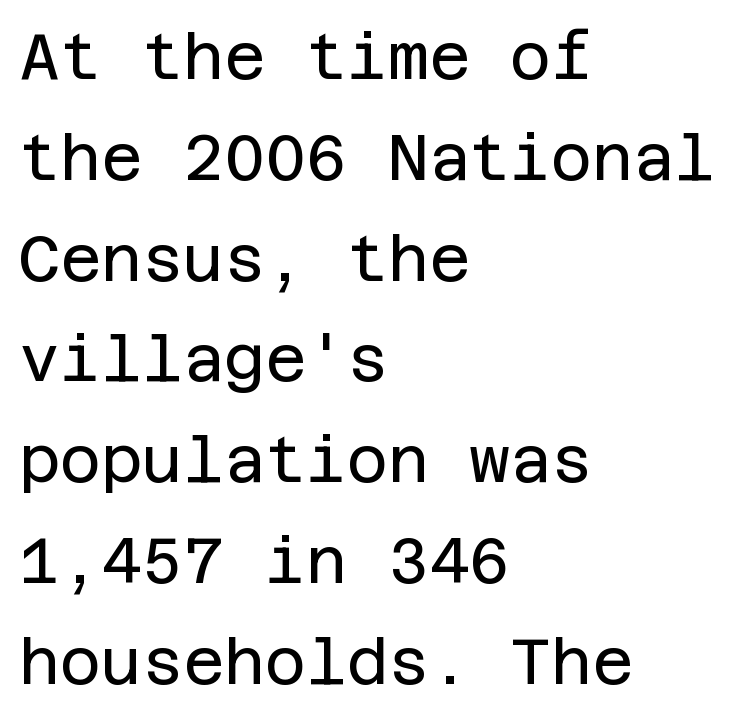
The rendering anchors every line to the left-hand side. The block of text has a typical density, with ordinary space between rows. Stems and bowls with no extra thickness — not bold. Do the letters lean? They stand straight. Has an underline been added? It has not.
